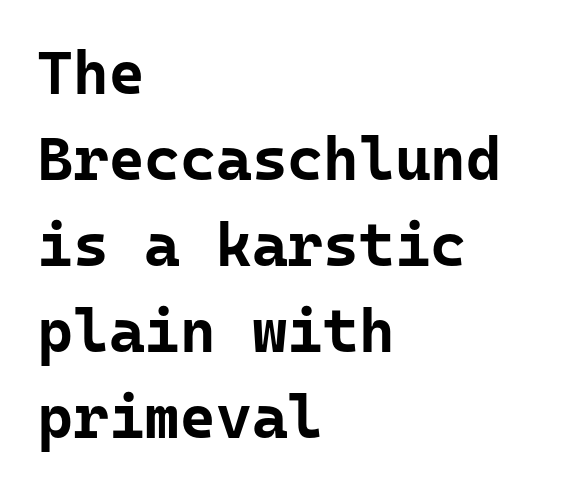
Q: Is the text bold? A: Yes.
Q: Is the text italic (slanted)? A: No, it is upright.
Q: Is the typeface a serif or a sans-serif typeface? A: Sans-serif.
Q: Is the text underlined? A: No.
Q: How is the paragraph aligned? A: Left-aligned.
Q: Is the spacing between letters normal or unusually wide? A: Normal.
Q: Is the spacing between lines tight, normal or loose? A: Normal.
Q: Width (condensed, normal, or wide)? A: Normal.
Q: Stroke contrast? A: Low.
Q: x-height? A: Medium.
Q: Monospaced? A: Yes.
